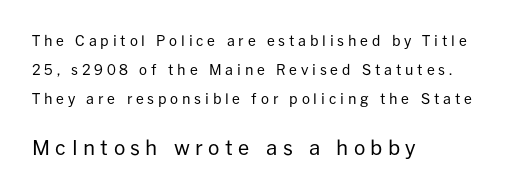
Q: Is the text bold? A: No.
Q: Is the text italic (slanted)? A: No, it is upright.
Q: Is the text underlined? A: No.
Q: How is the paragraph aligned? A: Left-aligned.
Q: Is the spacing between letters normal or unusually wide? A: Unusually wide.
Q: Is the spacing between lines tight, normal or loose? A: Loose.
Q: Which block of text is set in a larger size, the first (top) or the second (bottom)? A: The second (bottom) one.
